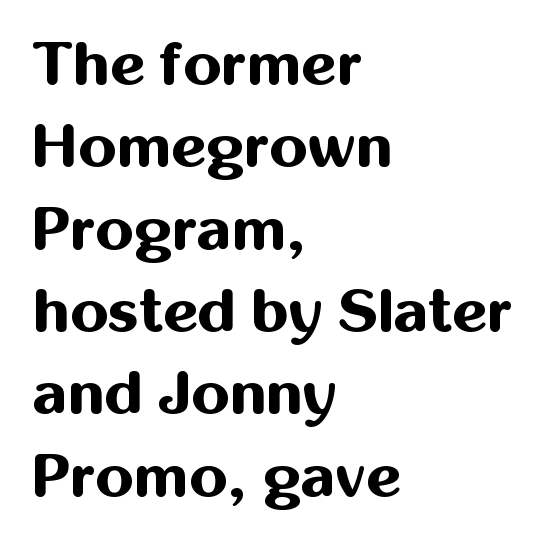
{"serif": "no", "italic": "no", "bold": "yes", "weight": "bold", "width": "normal", "stroke_contrast": "medium", "x_height": "medium", "monospaced": "no", "underline": "no", "align": "left", "line_spacing": "normal", "line_spacing_ratio": 1.35, "letter_spacing": "normal", "letter_spacing_em": 0.0, "glyph_px": 61}
